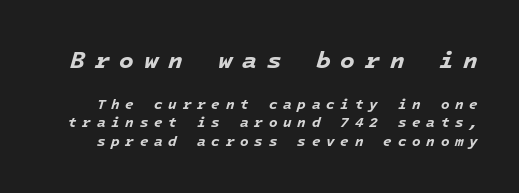
Underlining? Definitely not there. Reading top to bottom, the characters get smaller at the block break. The whole block is typeset with a tilt. A typesetter would call this heavily tracked-out type.
